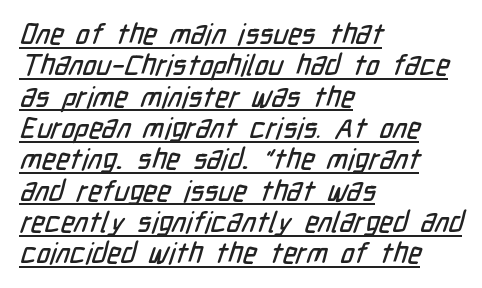
Each letter keeps its own natural width here, so spacing adapts to shape. Caption: multi-line text, flush left, ragged right. The type family on display is of the sans-serif kind. No extra tracking has been applied to these lines. Does a line run under the words? Yes, clearly.
